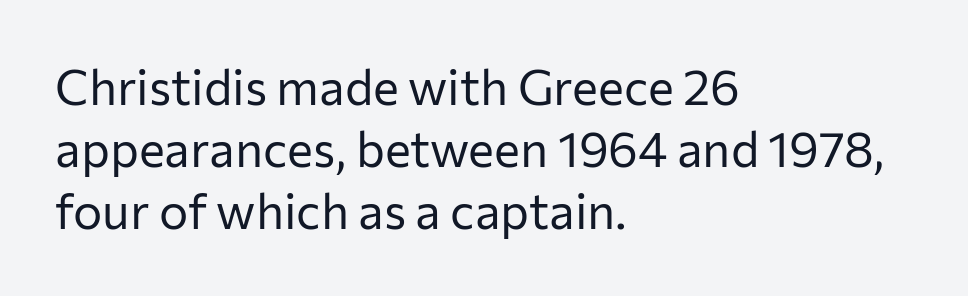
The image shows 49 px regular-weight sans-serif type, upright; set left-aligned, normal line spacing (1.27x), normal letter spacing, not underlined; low stroke contrast and a medium x-height.
